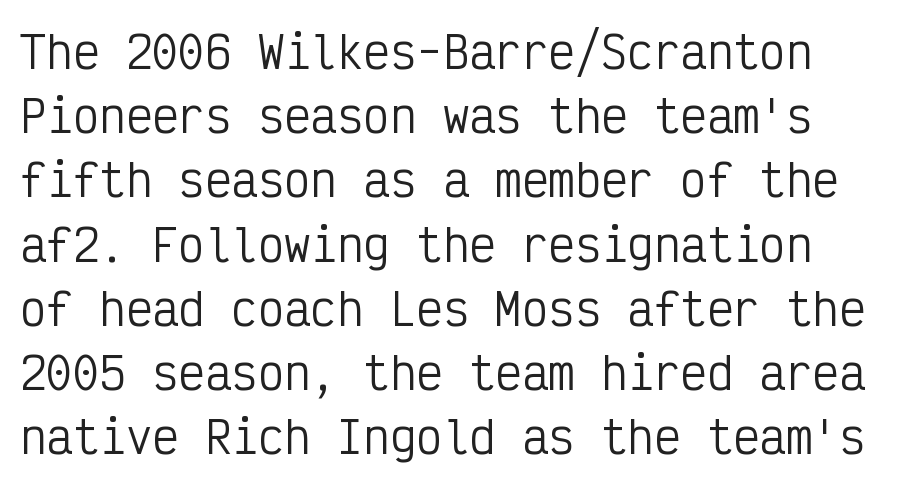
The image shows 44 px regular-weight, condensed sans-serif type, upright, monospaced; set normal line spacing (1.46x), normal letter spacing, not underlined; low stroke contrast and a medium x-height.
